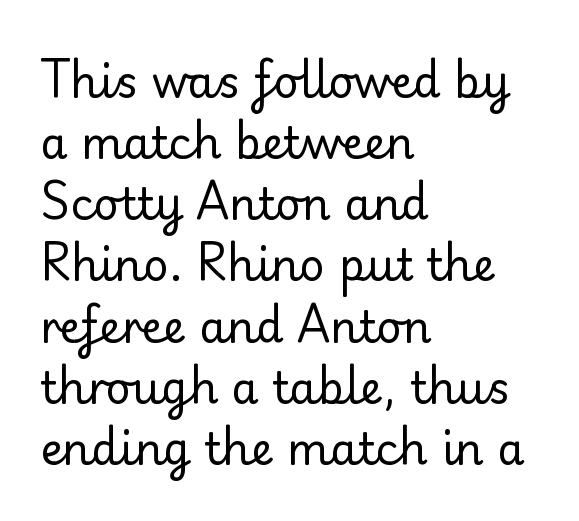
{"serif": "yes", "italic": "no", "bold": "no", "weight": "regular", "width": "normal", "stroke_contrast": "low", "x_height": "small", "monospaced": "no", "underline": "no", "align": "left", "line_spacing": "normal", "line_spacing_ratio": 1.39, "letter_spacing": "normal", "letter_spacing_em": 0.0, "glyph_px": 44}
